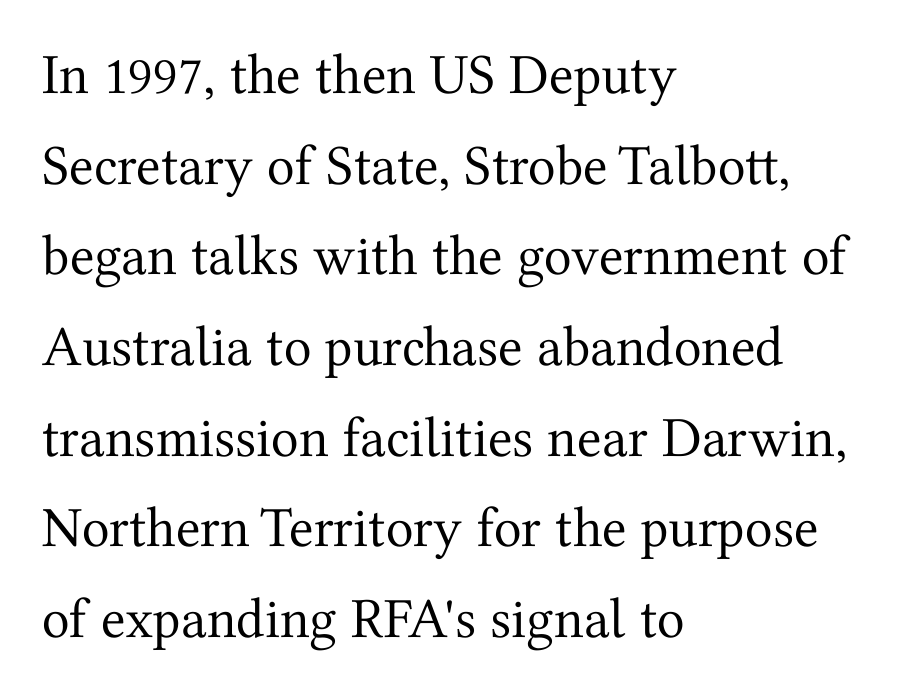
The image shows 57 px regular-weight serif type, upright; set left-aligned, normal line spacing (1.59x), normal letter spacing, not underlined; medium stroke contrast and a medium x-height.
